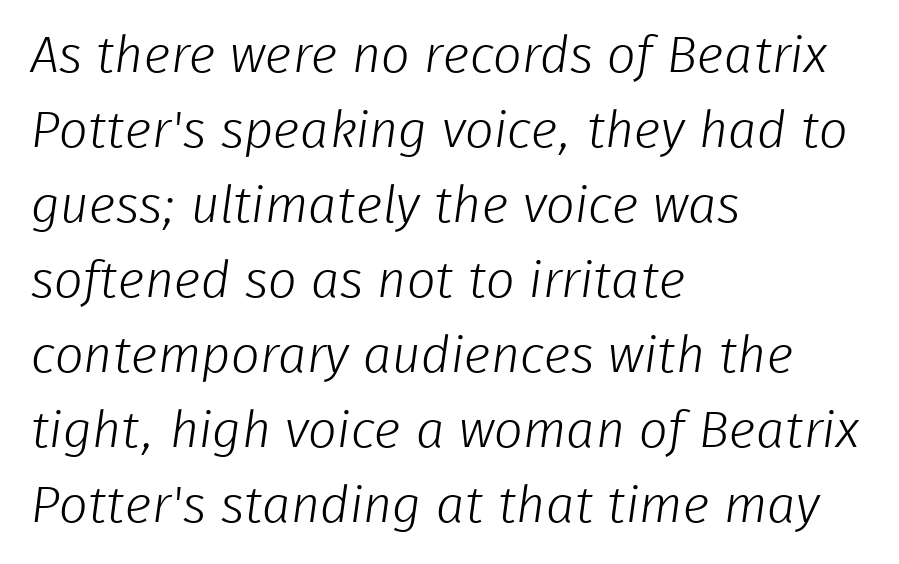
Is the stroke heavy? The answer is a plain regular-or-lighter. Normally led — the rows are evenly, conventionally spaced. Rule under the text: the space is simply empty. Think of a printed novel: that variable character pitch is what you see here.
